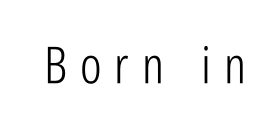
The text was rendered using a sans face with plain stroke endings. Is the letter spacing exaggerated? Yes — the characters are pushed far apart. Heft: none added — not bold. The face used here is proportionally spaced, like ordinary book or web type.
